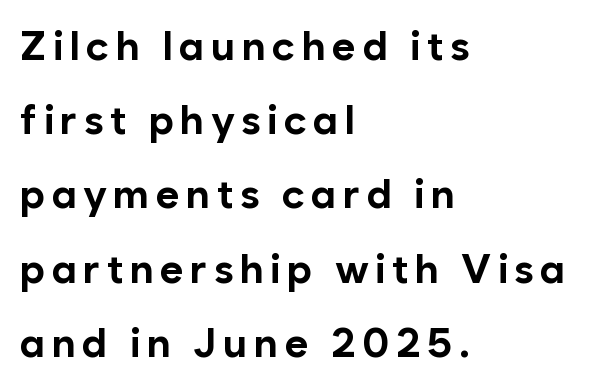
Q: Is the text bold? A: Yes.
Q: Is the text italic (slanted)? A: No, it is upright.
Q: Is the typeface a serif or a sans-serif typeface? A: Sans-serif.
Q: Is the text underlined? A: No.
Q: How is the paragraph aligned? A: Left-aligned.
Q: Width (condensed, normal, or wide)? A: Normal.
Q: Stroke contrast? A: Low.
Q: x-height? A: Medium.
Q: Monospaced? A: No.
